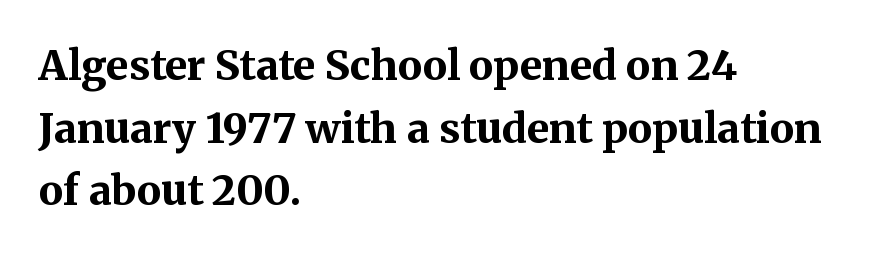
The image shows 41 px bold serif type, upright; set left-aligned, normal line spacing (1.53x), normal letter spacing, not underlined; medium stroke contrast and a medium x-height.
